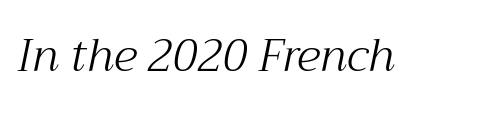
Words appear dense and cohesive because spacing is normal. Proportional: the letters do not fall into vertical columns. Typographically, this falls in the serif category. Quick note: italic. Nothing heavy about these letters — not bold at all. The passage shown is not underscored anywhere.
